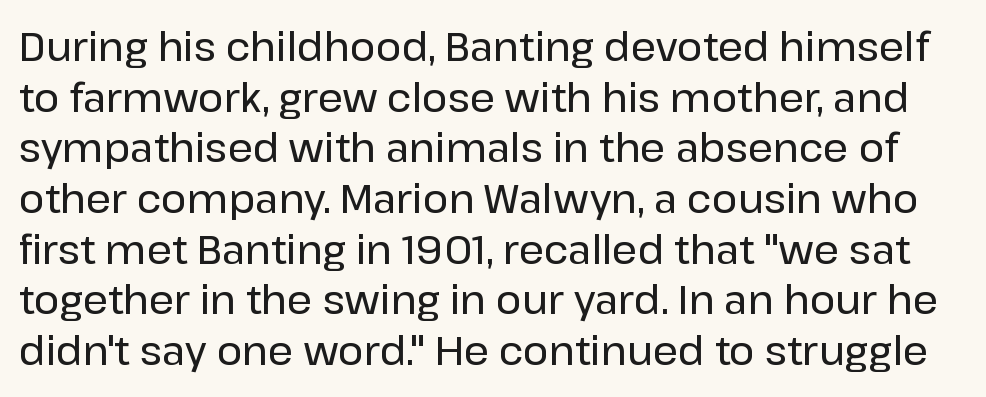
{"serif": "no", "italic": "no", "width": "normal", "stroke_contrast": "low", "x_height": "medium", "monospaced": "no", "underline": "no", "line_spacing": "normal", "line_spacing_ratio": 1.3, "letter_spacing": "normal", "letter_spacing_em": 0.0, "glyph_px": 39}
